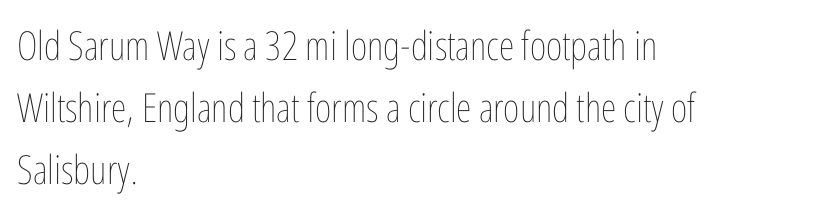
{"italic": "no", "bold": "no", "weight": "thin", "width": "condensed", "stroke_contrast": "low", "x_height": "medium", "monospaced": "no", "underline": "no", "align": "left", "line_spacing": "normal", "line_spacing_ratio": 1.55, "letter_spacing": "normal", "letter_spacing_em": 0.0, "glyph_px": 40}
